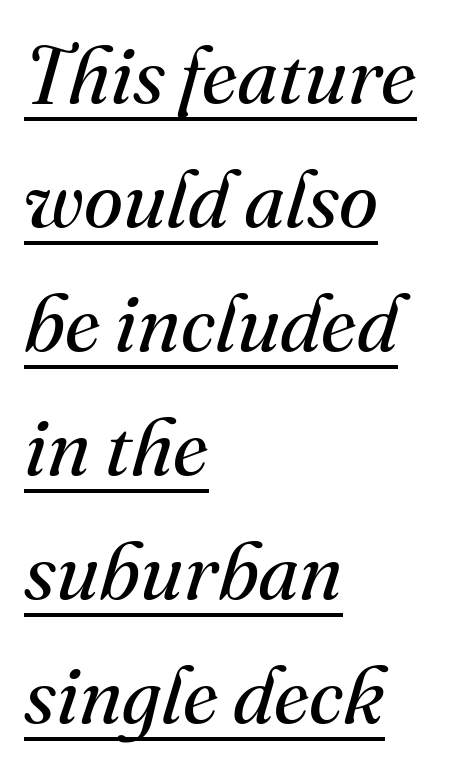
What decoration does the sample have? An underline. Character widths vary here, with narrow letters taking less room than wide ones. Leftover space on each line is placed entirely after the last word. Evenly set lines give the paragraph a standard silhouette.
